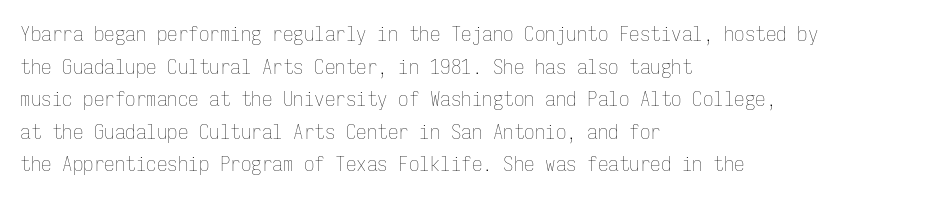
{"italic": "no", "bold": "no", "underline": "no", "align": "left", "line_spacing": "normal", "line_spacing_ratio": 1.55, "letter_spacing": "normal", "letter_spacing_em": 0.0, "glyph_px": 21}
